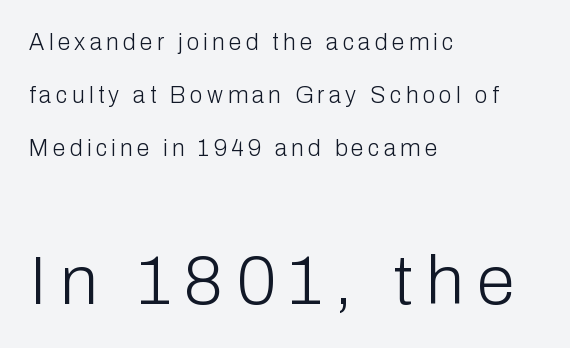
Q: Is the text bold? A: No.
Q: Is the text italic (slanted)? A: No, it is upright.
Q: Is the typeface a serif or a sans-serif typeface? A: Sans-serif.
Q: Is the text underlined? A: No.
Q: How is the paragraph aligned? A: Left-aligned.
Q: Is the spacing between lines tight, normal or loose? A: Loose.
Q: Which block of text is set in a larger size, the first (top) or the second (bottom)? A: The second (bottom) one.
Q: Width (condensed, normal, or wide)? A: Normal.
Q: Stroke contrast? A: Low.
Q: x-height? A: Medium.
Q: Monospaced? A: No.
